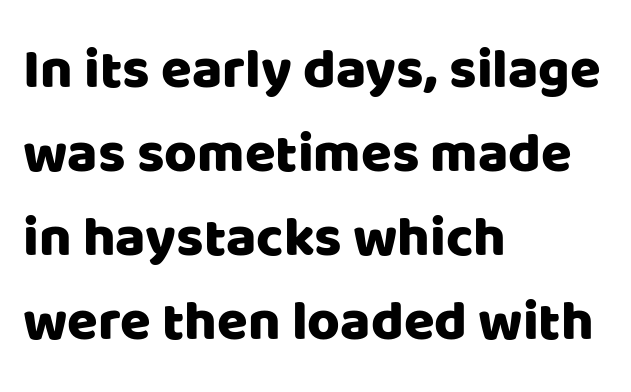
The image shows 56 px sans-serif type, upright; set left-aligned, normal line spacing (1.5x), normal letter spacing, not underlined; low stroke contrast and a large x-height.
